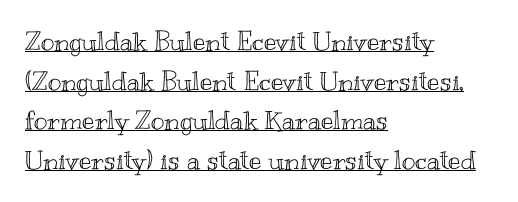
Caption: lettering with a line underneath. Vertical strokes here are truly vertical. The lines are quadded left. Successive baselines arrive at the customary interval. How are the letters spaced? Ordinarily, with no added tracking.
